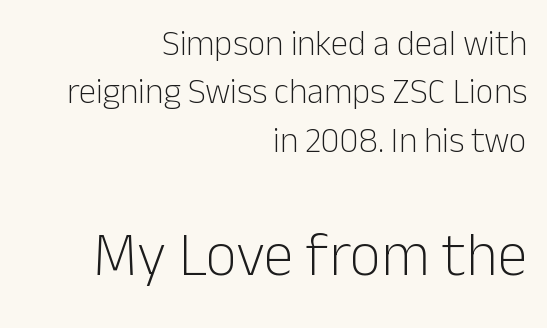
The image shows 61 px light sans-serif type, upright; set right-aligned, normal line spacing (1.38x), normal letter spacing, not underlined; the second (bottom) block is 1.74x larger; low stroke contrast and a medium x-height.
